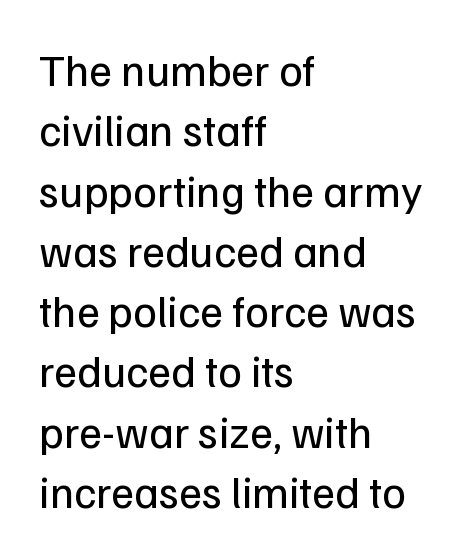
Underlining? Definitely not there. Stems and bowls with no extra thickness — not bold. Is the letter spacing exaggerated? No — it looks like the ordinary default. Type style note: lacks serifs. Horizontally, the lines are justified to the leading edge only.
